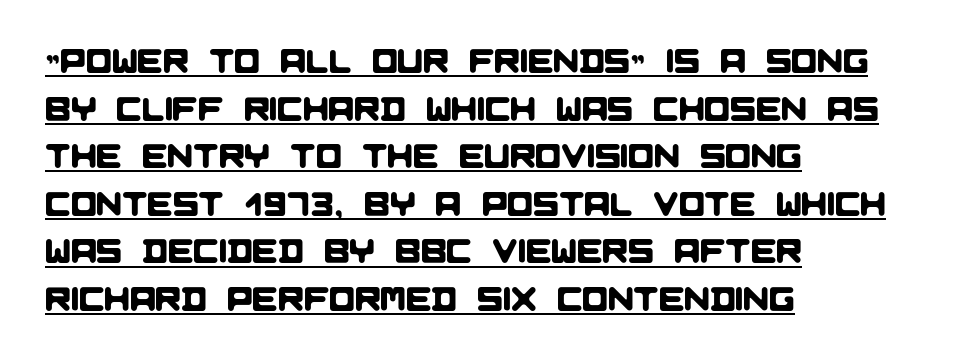
The image shows 34 px sans-serif type; set left-aligned, normal line spacing (1.4x), normal letter spacing, underlined; low stroke contrast and a large x-height.
